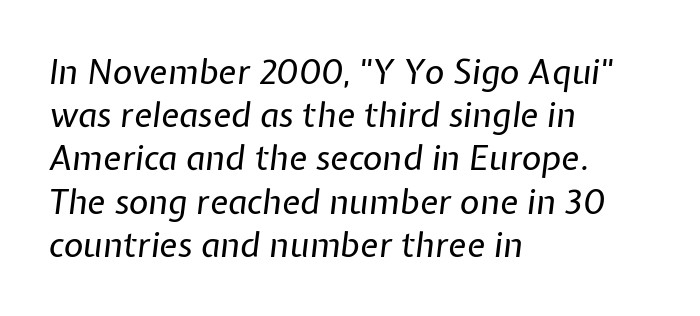
These lines were composed using italics. The lines are quadded left. Compared with a typical body face, this is equally light or lighter still. Varying glyph widths throughout — classic text-font behaviour.
